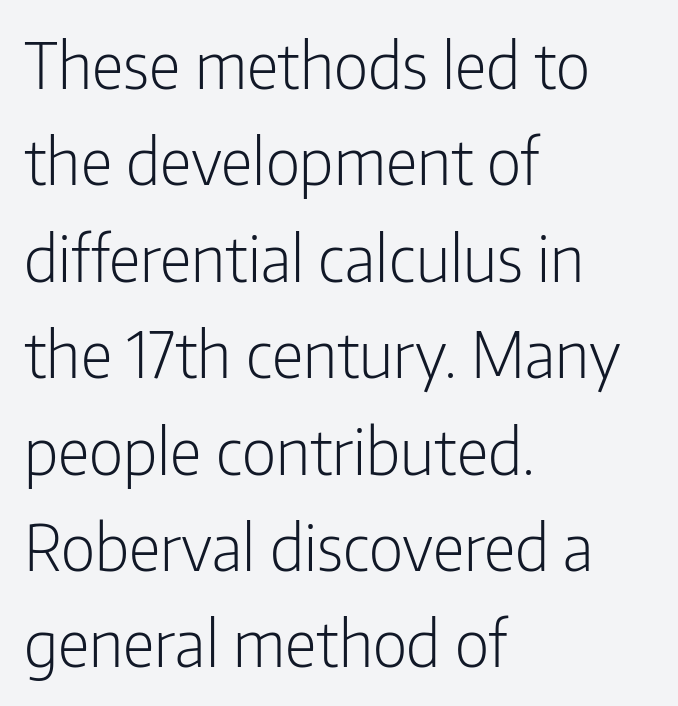
The image shows 63 px light, condensed sans-serif type, upright; set left-aligned, normal line spacing (1.53x), normal letter spacing, not underlined; low stroke contrast and a medium x-height.
